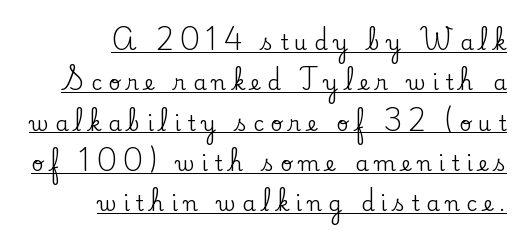
Compared with typical body copy, the letter spacing here is much looser. Emphasis is given by a line drawn under the lettering. Posture: upright roman. The designer dialed line spacing up above the default. Every row of glyphs terminates at an identical x-position on the right.
